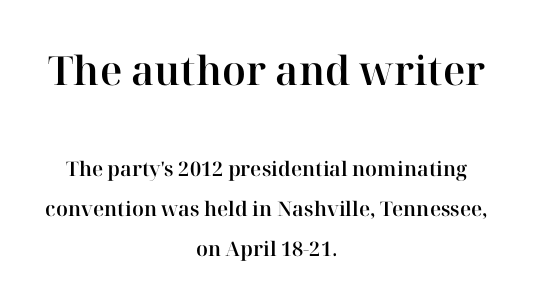
{"serif": "yes", "italic": "no", "width": "normal", "stroke_contrast": "high", "x_height": "medium", "monospaced": "no", "underline": "no", "align": "center", "line_spacing": "loose", "line_spacing_ratio": 2.0, "letter_spacing": "normal", "letter_spacing_em": 0.0, "larger_block": "first", "size_ratio": 2.0, "glyph_px": 40}
